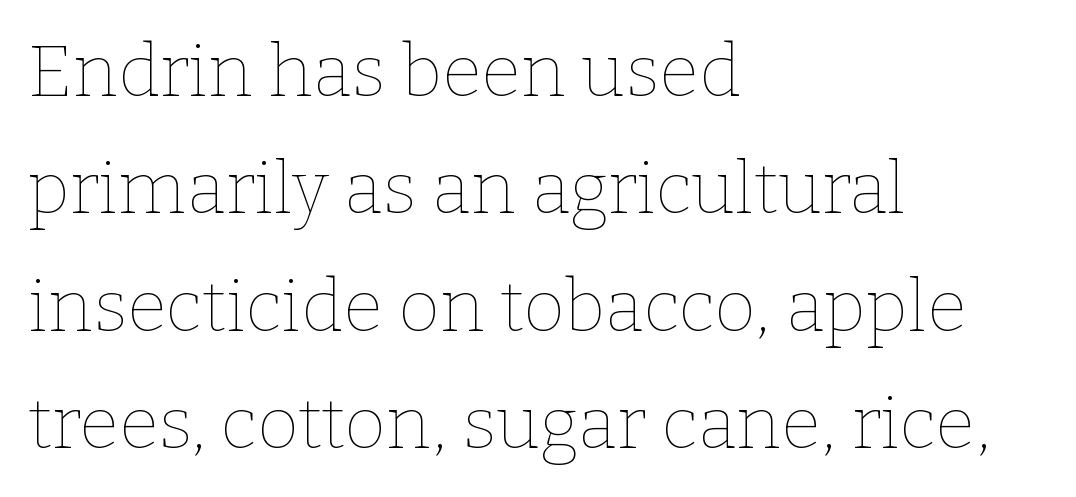
The image shows 72 px thin type, upright; set left-aligned, normal line spacing (1.63x), normal letter spacing, not underlined; low stroke contrast and a medium x-height.
